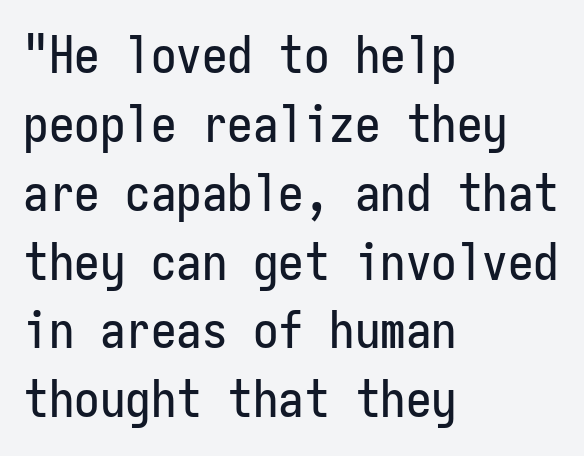
Q: Is the text italic (slanted)? A: No, it is upright.
Q: Is the typeface a serif or a sans-serif typeface? A: Sans-serif.
Q: Is the text underlined? A: No.
Q: How is the paragraph aligned? A: Left-aligned.
Q: Is the spacing between letters normal or unusually wide? A: Normal.
Q: Is the spacing between lines tight, normal or loose? A: Normal.
Q: Width (condensed, normal, or wide)? A: Condensed.
Q: Stroke contrast? A: Low.
Q: x-height? A: Medium.
Q: Monospaced? A: Yes.
